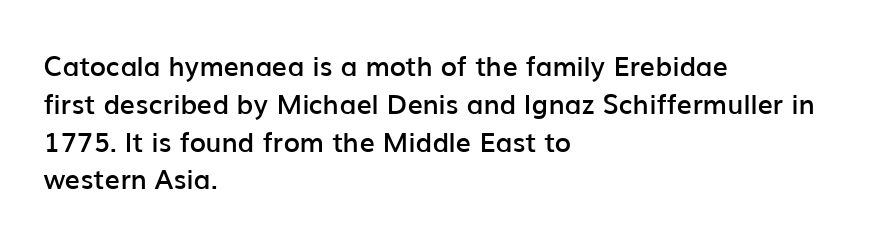
{"italic": "no", "bold": "semi", "underline": "no", "align": "left", "line_spacing": "normal", "line_spacing_ratio": 1.4, "letter_spacing": "normal", "letter_spacing_em": 0.0, "glyph_px": 27}
